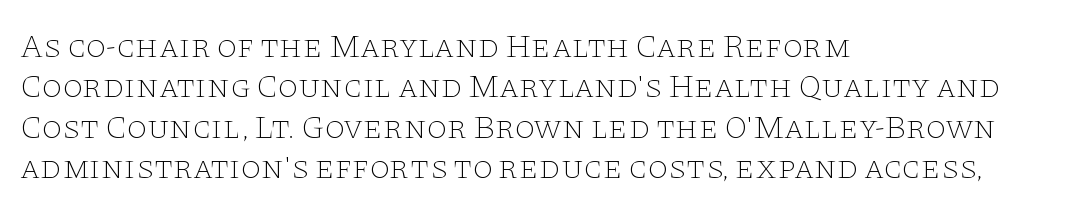
The image shows 33 px thin, wide serif type, upright; set left-aligned, line spacing 1.22x, normal letter spacing, not underlined; low stroke contrast and a large x-height.
